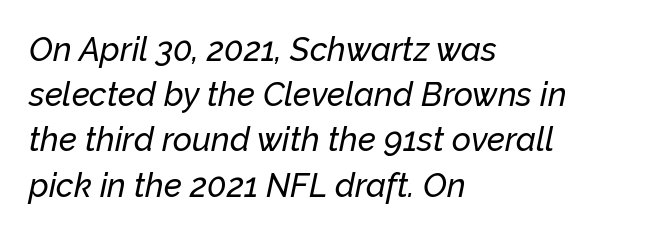
{"italic": "yes", "lean": "right", "slant_degrees": 12, "width": "normal", "stroke_contrast": "low", "x_height": "medium", "monospaced": "no", "underline": "no", "align": "left", "line_spacing": "normal", "line_spacing_ratio": 1.37, "letter_spacing": "normal", "letter_spacing_em": 0.0, "glyph_px": 33}
